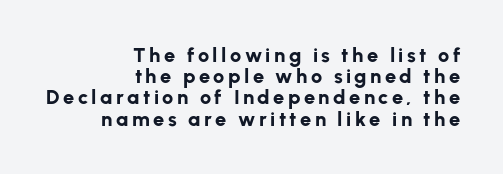
The image shows 20 px bold type, upright; set right-aligned, tight line spacing (1.06x), not underlined.
